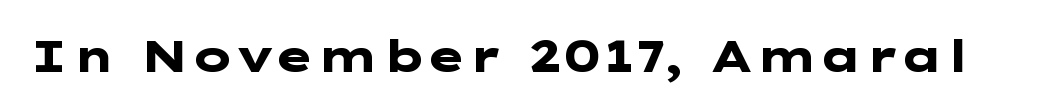
The face used here is a sans, in the tradition of grotesques and geometrics. I'd describe the lettering as bold — thick and assertive. No word sits above an underline. The letters sit at their default tracking, neither squeezed nor spread. Is there any slant? The stems are plumb.
